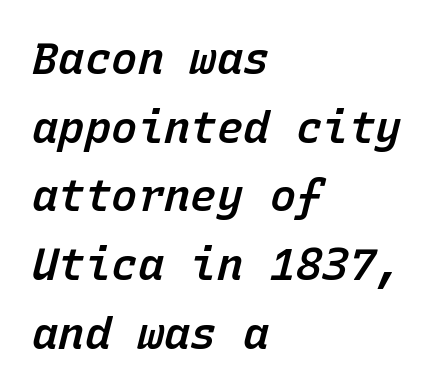
The image shows 44 px semibold type, italic (leaning right), monospaced; set left-aligned, normal line spacing (1.56x), normal letter spacing, not underlined; low stroke contrast and a medium x-height.
